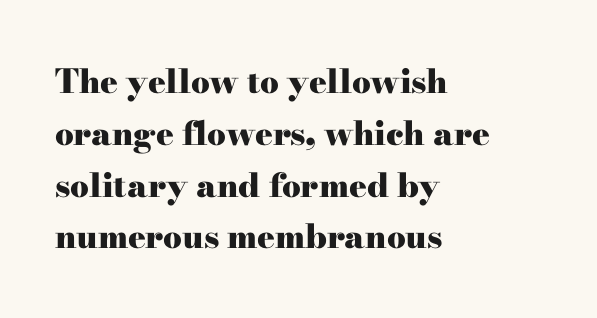
Q: Is the text bold? A: Yes.
Q: Is the text italic (slanted)? A: No, it is upright.
Q: Is the typeface a serif or a sans-serif typeface? A: Serif.
Q: Is the text underlined? A: No.
Q: How is the paragraph aligned? A: Left-aligned.
Q: Is the spacing between letters normal or unusually wide? A: Normal.
Q: Is the spacing between lines tight, normal or loose? A: Normal.
Q: Width (condensed, normal, or wide)? A: Wide.
Q: Stroke contrast? A: High.
Q: x-height? A: Small.
Q: Monospaced? A: No.
